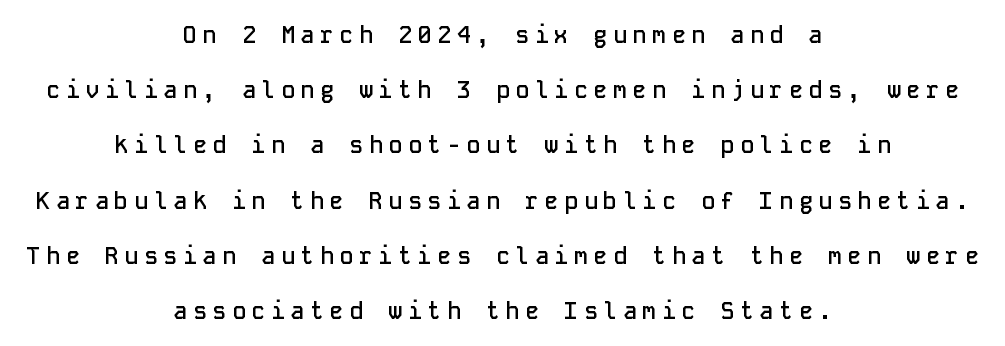
The glyphs are unaccompanied by any horizontal stroke below them. The sample has been set in demibold, a notch under bold. Line starts and ends both wander, symmetrically. You can tell it's not italic because the verticals are truly vertical. The letters are spread apart with noticeably loose tracking. The rendering uses a large line-height, opening up the rows.
